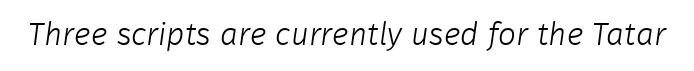
Q: Is the text bold? A: No.
Q: Is the typeface a serif or a sans-serif typeface? A: Sans-serif.
Q: Is the text underlined? A: No.
Q: Is the spacing between letters normal or unusually wide? A: Normal.
Q: Width (condensed, normal, or wide)? A: Normal.
Q: Stroke contrast? A: Low.
Q: x-height? A: Medium.
Q: Monospaced? A: No.
